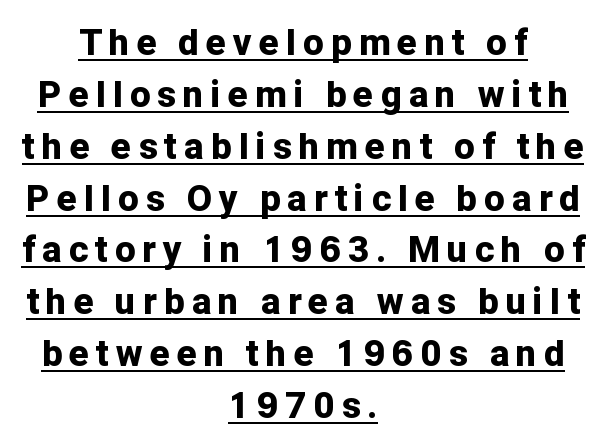
The block of text has a typical density, with ordinary space between rows. Notice how the passage keeps no hard edge, just a central spine. Upright lettering throughout. You could not count columns in this text — the font is proportionally spaced. The rendering inserts visible extra space after every character.
